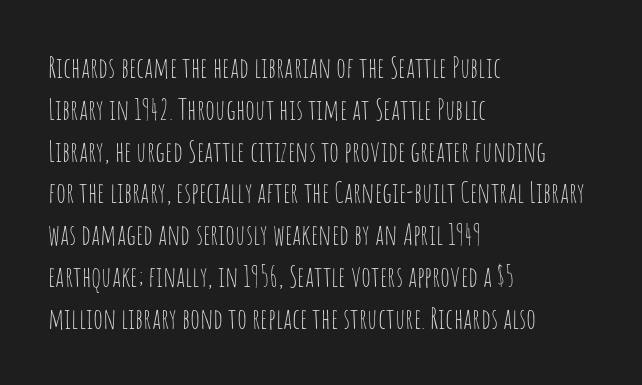
Q: Is the text bold? A: No.
Q: Is the text italic (slanted)? A: No, it is upright.
Q: Is the typeface a serif or a sans-serif typeface? A: Sans-serif.
Q: Is the text underlined? A: No.
Q: How is the paragraph aligned? A: Left-aligned.
Q: Is the spacing between letters normal or unusually wide? A: Normal.
Q: Is the spacing between lines tight, normal or loose? A: Normal.
Q: Width (condensed, normal, or wide)? A: Condensed.
Q: Stroke contrast? A: Low.
Q: x-height? A: Large.
Q: Monospaced? A: No.
